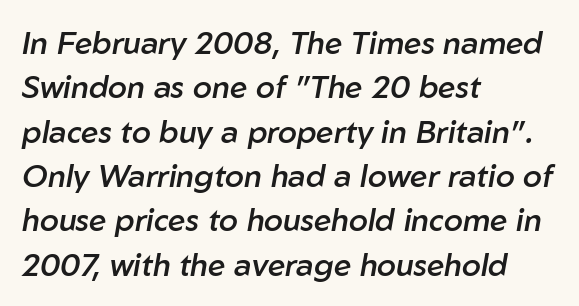
{"italic": "yes", "lean": "right", "slant_degrees": 10, "bold": "semi", "weight": "semibold", "width": "normal", "stroke_contrast": "low", "x_height": "medium", "monospaced": "no", "underline": "no", "align": "left", "line_spacing": "normal", "line_spacing_ratio": 1.43, "letter_spacing": "normal", "letter_spacing_em": 0.0, "glyph_px": 31}
